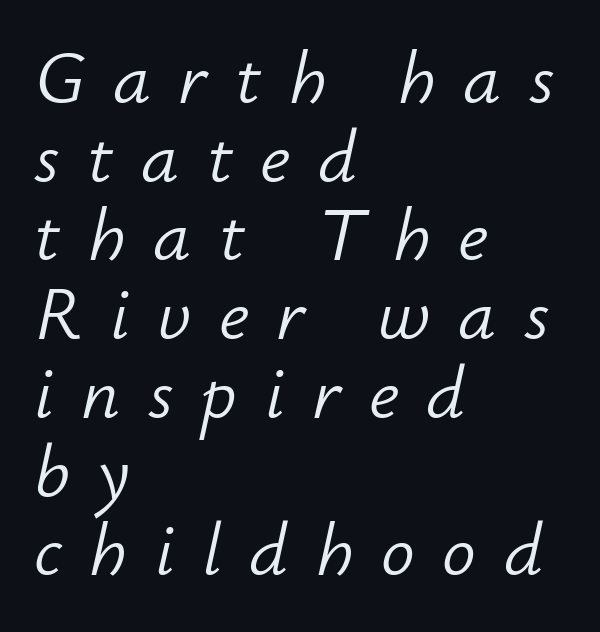
Q: Is the text bold? A: No.
Q: Is the text italic (slanted)? A: Yes, it leans right by about 12 degrees.
Q: Is the text underlined? A: No.
Q: How is the paragraph aligned? A: Left-aligned.
Q: Is the spacing between letters normal or unusually wide? A: Unusually wide.
Q: Is the spacing between lines tight, normal or loose? A: Tight.
Q: Width (condensed, normal, or wide)? A: Normal.
Q: Stroke contrast? A: Low.
Q: x-height? A: Small.
Q: Monospaced? A: No.
